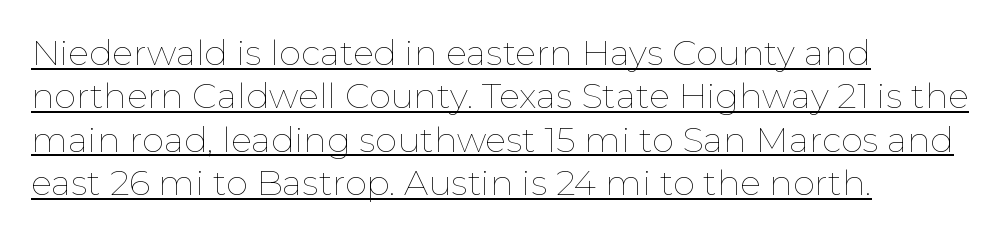
Q: Is the text bold? A: No.
Q: Is the text italic (slanted)? A: No, it is upright.
Q: Is the text underlined? A: Yes.
Q: How is the paragraph aligned? A: Left-aligned.
Q: Is the spacing between letters normal or unusually wide? A: Normal.
Q: Width (condensed, normal, or wide)? A: Normal.
Q: Stroke contrast? A: Low.
Q: x-height? A: Medium.
Q: Monospaced? A: No.
